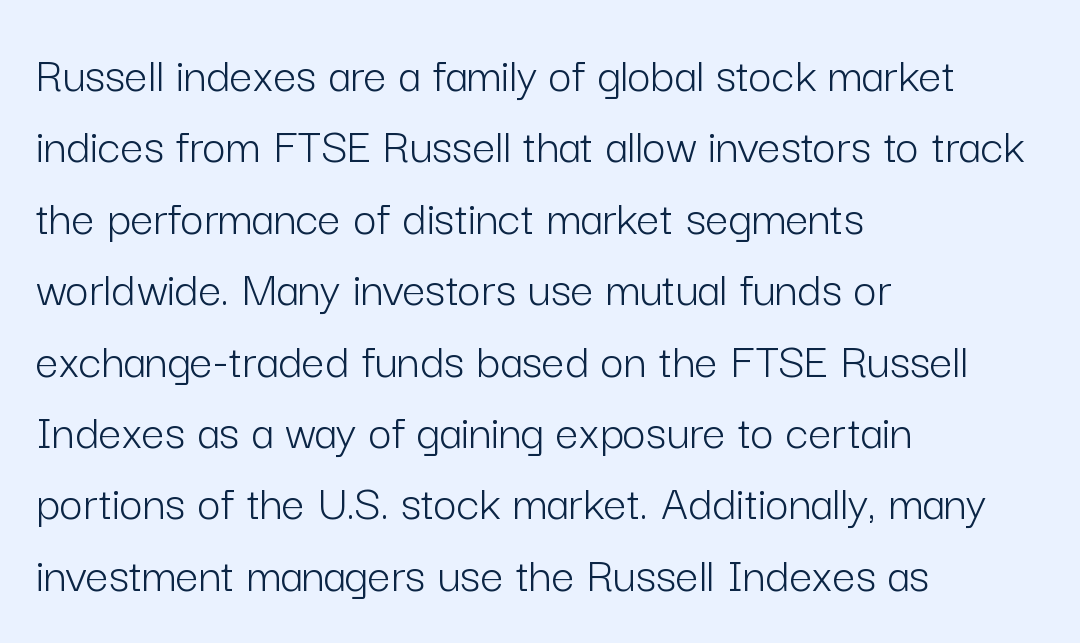
The image shows 51 px light sans-serif type, upright; set left-aligned, normal line spacing (1.4x), normal letter spacing, not underlined; low stroke contrast and a medium x-height.
